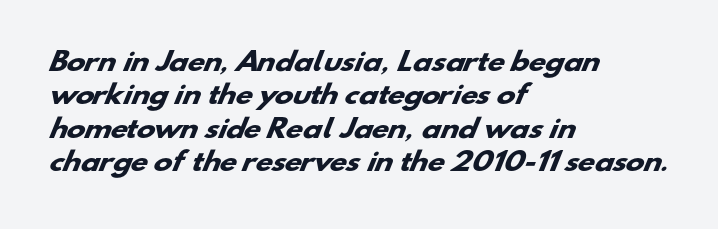
Q: Is the text bold? A: Yes.
Q: Is the text underlined? A: No.
Q: How is the paragraph aligned? A: Left-aligned.
Q: Is the spacing between letters normal or unusually wide? A: Normal.
Q: Is the spacing between lines tight, normal or loose? A: Normal.
